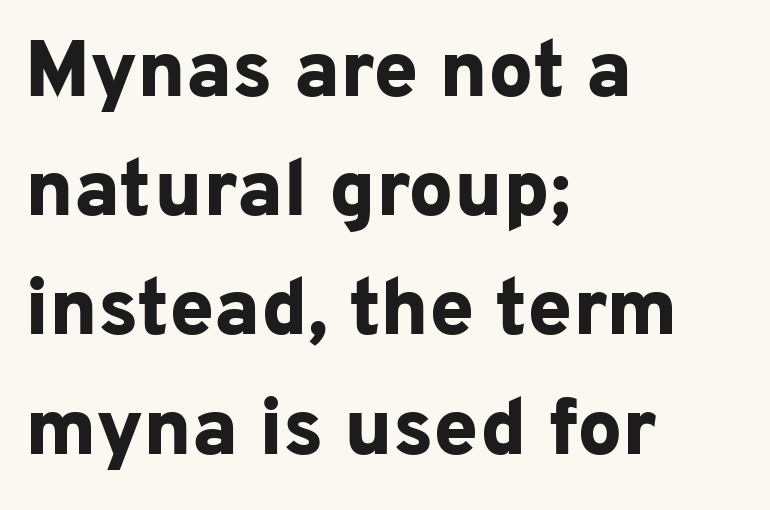
Q: Is the text bold? A: Yes.
Q: Is the text italic (slanted)? A: No, it is upright.
Q: Is the typeface a serif or a sans-serif typeface? A: Sans-serif.
Q: Is the text underlined? A: No.
Q: How is the paragraph aligned? A: Left-aligned.
Q: Is the spacing between letters normal or unusually wide? A: Normal.
Q: Is the spacing between lines tight, normal or loose? A: Normal.
Q: Width (condensed, normal, or wide)? A: Normal.
Q: Stroke contrast? A: Low.
Q: x-height? A: Medium.
Q: Monospaced? A: No.
